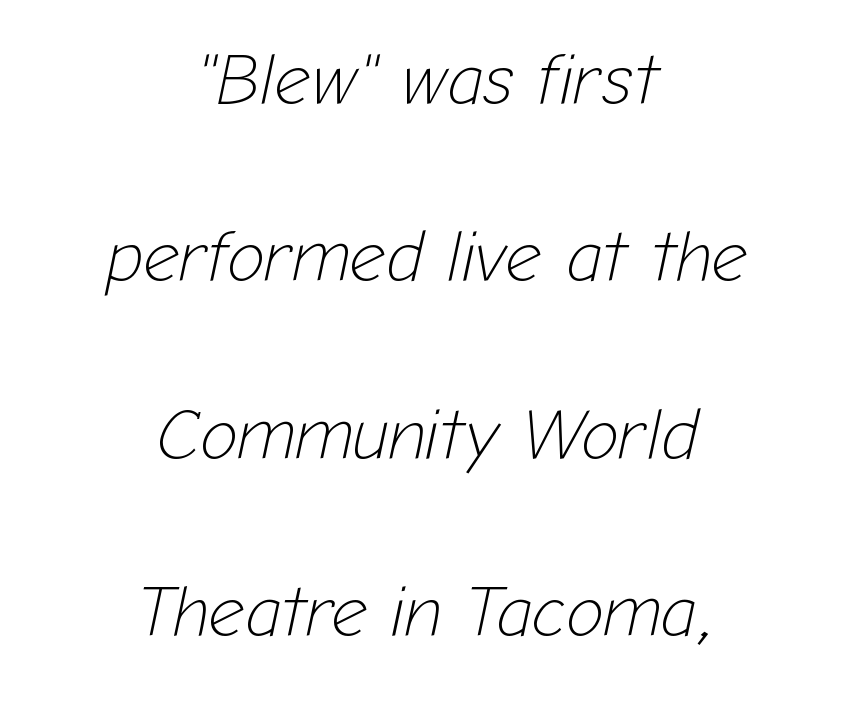
The image shows 71 px light type, italic (leaning right); set centered, loose line spacing (2.5x), normal letter spacing, not underlined; low stroke contrast and a medium x-height.
